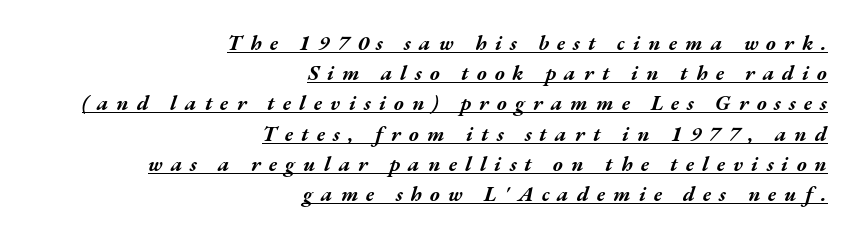
Q: Is the text bold? A: Yes.
Q: Is the text italic (slanted)? A: Yes, it leans right by about 17 degrees.
Q: Is the text underlined? A: Yes.
Q: How is the paragraph aligned? A: Right-aligned.
Q: Is the spacing between letters normal or unusually wide? A: Unusually wide.
Q: Is the spacing between lines tight, normal or loose? A: Normal.
